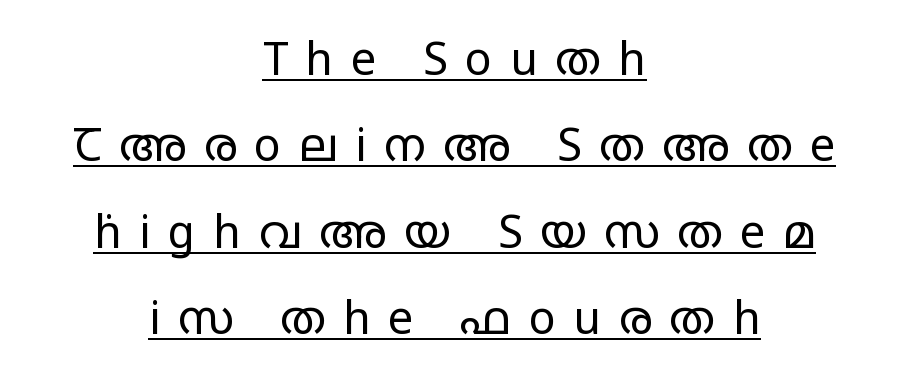
Q: Is the text bold? A: No.
Q: Is the text italic (slanted)? A: No, it is upright.
Q: Is the typeface a serif or a sans-serif typeface? A: Sans-serif.
Q: Is the text underlined? A: Yes.
Q: How is the paragraph aligned? A: Centered.
Q: Is the spacing between letters normal or unusually wide? A: Unusually wide.
Q: Is the spacing between lines tight, normal or loose? A: Loose.
Q: Width (condensed, normal, or wide)? A: Wide.
Q: Stroke contrast? A: Low.
Q: x-height? A: Large.
Q: Monospaced? A: No.
